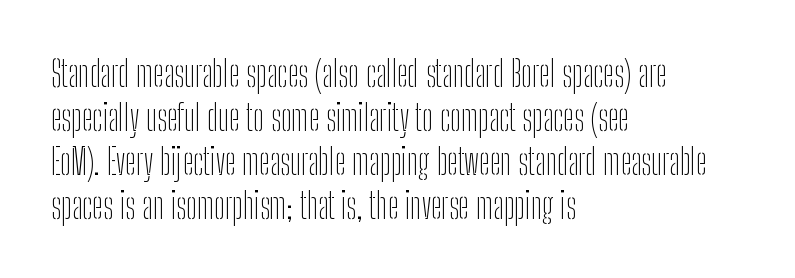
The letters stand upright; this is a roman face. Notice how the passage keeps a crisp vertical edge on the left only. The passage shown is not bold in any degree. Is the letter spacing exaggerated? No — it looks like the ordinary default. Does the type have serifs? No, each stem ends abruptly.
